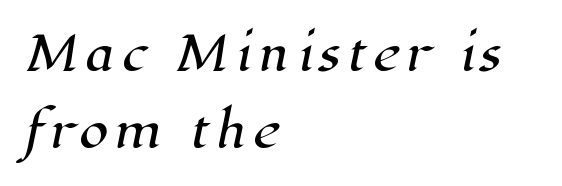
Old-style or modern, the face here clearly has serifs. The face used here is proportionally spaced, like ordinary book or web type. Descender tails drop into unmarked territory. Line starts are locked; line ends wander. The designer left line spacing at the default.
